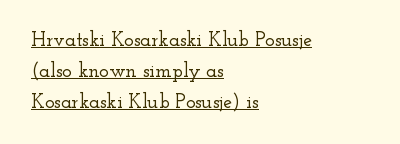
You can tell it's not italic because the verticals are truly vertical. Rows of type keep a routine distance in the vertical direction. The words here are underlined. This rendering uses left alignment, leaving the right contour irregular.
